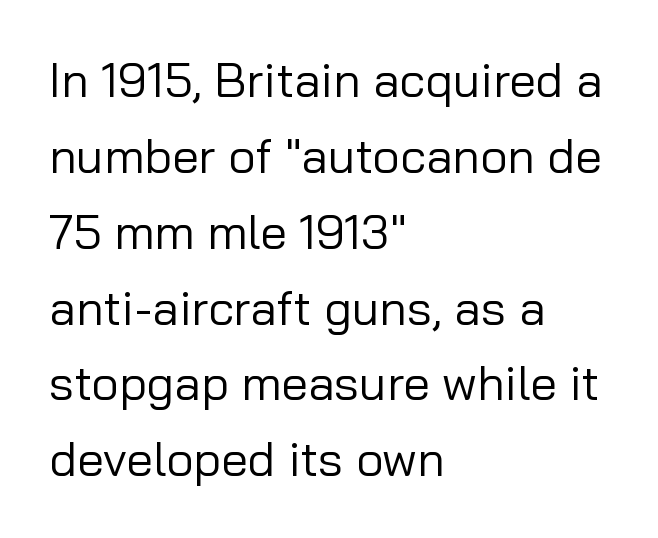
The specimen reads as upright at a glance. Is the stroke heavy? The answer is a plain regular-or-lighter. Any mark beneath the type? The region is blank. Interline gaps are of average width in this sample.
